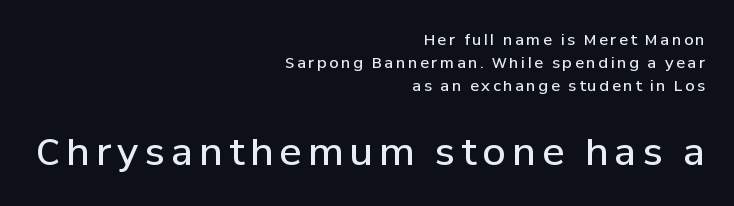
{"serif": "no", "italic": "no", "bold": "semi", "weight": "semibold", "width": "normal", "stroke_contrast": "low", "x_height": "medium", "monospaced": "no", "underline": "no", "align": "right", "line_spacing": "normal", "line_spacing_ratio": 1.52, "larger_block": "second", "size_ratio": 2.47, "glyph_px": 37}
